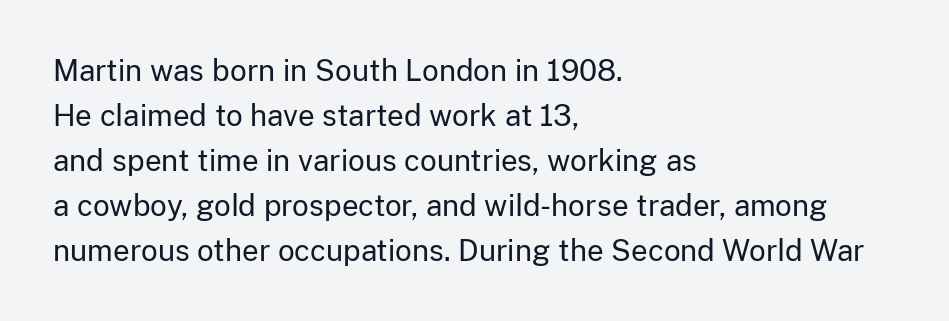
Q: Is the text bold? A: No.
Q: Is the text italic (slanted)? A: No, it is upright.
Q: Is the typeface a serif or a sans-serif typeface? A: Sans-serif.
Q: Is the text underlined? A: No.
Q: How is the paragraph aligned? A: Left-aligned.
Q: Is the spacing between letters normal or unusually wide? A: Normal.
Q: Is the spacing between lines tight, normal or loose? A: Normal.
Q: Width (condensed, normal, or wide)? A: Normal.
Q: Stroke contrast? A: Low.
Q: x-height? A: Medium.
Q: Monospaced? A: No.
